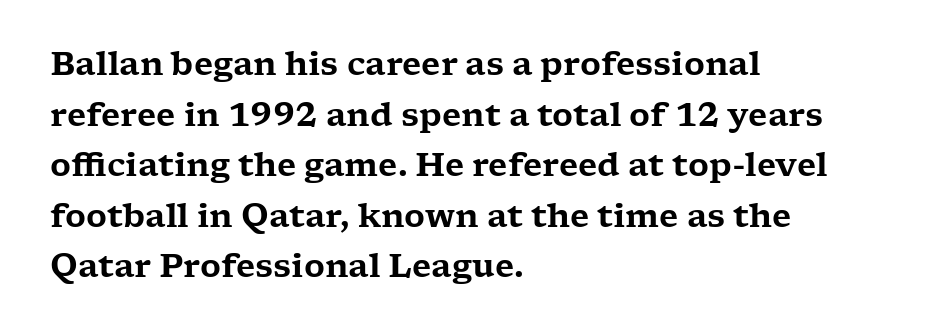
Q: Is the text italic (slanted)? A: No, it is upright.
Q: Is the typeface a serif or a sans-serif typeface? A: Serif.
Q: Is the text underlined? A: No.
Q: How is the paragraph aligned? A: Left-aligned.
Q: Is the spacing between letters normal or unusually wide? A: Normal.
Q: Is the spacing between lines tight, normal or loose? A: Normal.
Q: Width (condensed, normal, or wide)? A: Wide.
Q: Stroke contrast? A: Low.
Q: x-height? A: Medium.
Q: Monospaced? A: No.
